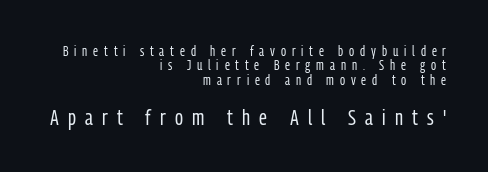
{"italic": "no", "bold": "no", "underline": "no", "align": "right", "line_spacing": "tight", "line_spacing_ratio": 1.03, "letter_spacing": "wide", "letter_spacing_em": 0.42, "larger_block": "second", "size_ratio": 1.57, "glyph_px": 22}
